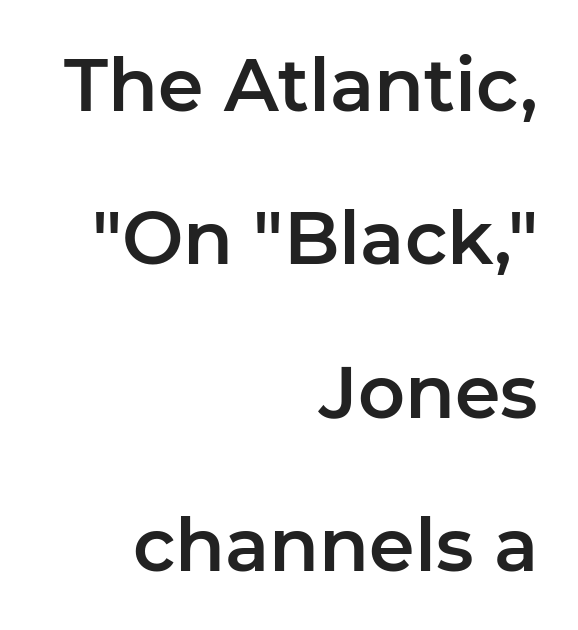
The image shows 73 px sans-serif type, upright; set right-aligned, loose line spacing (2.1x), normal letter spacing, not underlined; low stroke contrast and a medium x-height.
